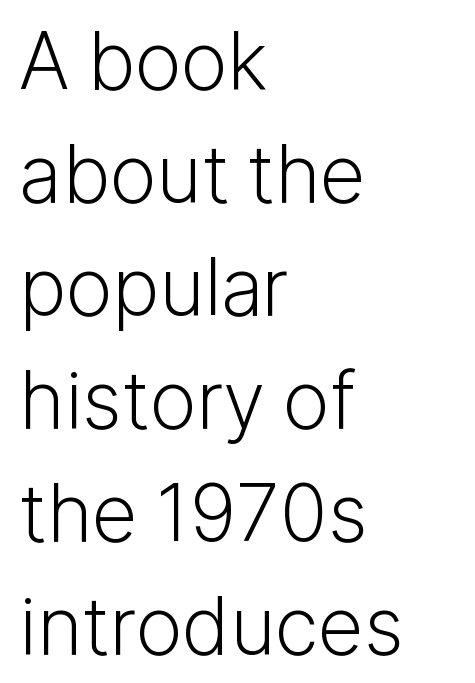
{"serif": "no", "italic": "no", "bold": "no", "weight": "light", "width": "normal", "stroke_contrast": "low", "x_height": "medium", "monospaced": "no", "underline": "no", "align": "left", "line_spacing": "normal", "line_spacing_ratio": 1.43, "letter_spacing": "normal", "letter_spacing_em": 0.0, "glyph_px": 79}
